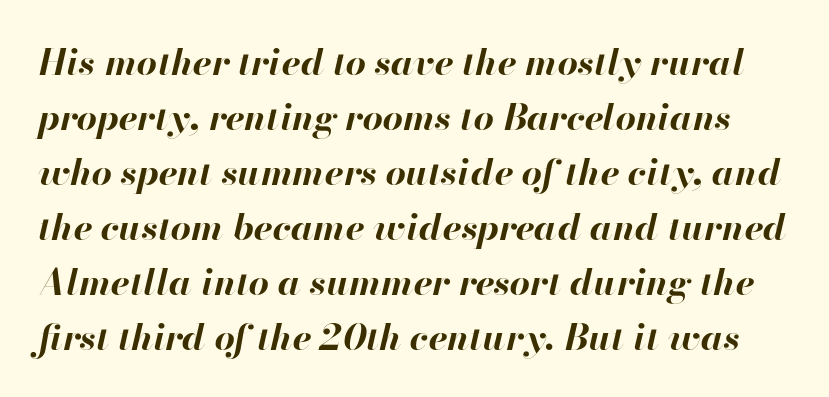
Q: Is the text bold? A: Yes.
Q: Is the text italic (slanted)? A: Yes, it leans right by about 13 degrees.
Q: Is the text underlined? A: No.
Q: Is the spacing between letters normal or unusually wide? A: Normal.
Q: Is the spacing between lines tight, normal or loose? A: Normal.
Q: Width (condensed, normal, or wide)? A: Normal.
Q: Stroke contrast? A: High.
Q: x-height? A: Small.
Q: Monospaced? A: No.
